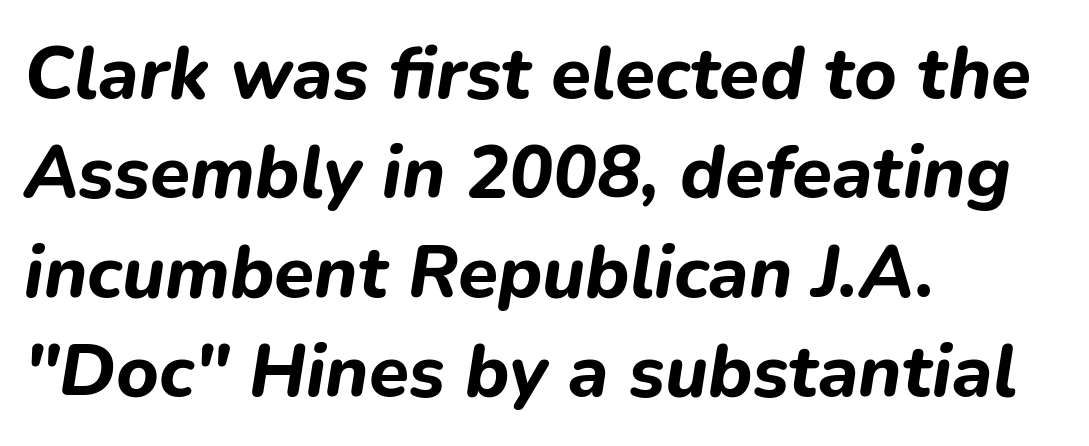
The image shows 73 px bold type, italic (leaning right); set left-aligned, normal line spacing (1.36x), normal letter spacing, not underlined; low stroke contrast and a medium x-height.
